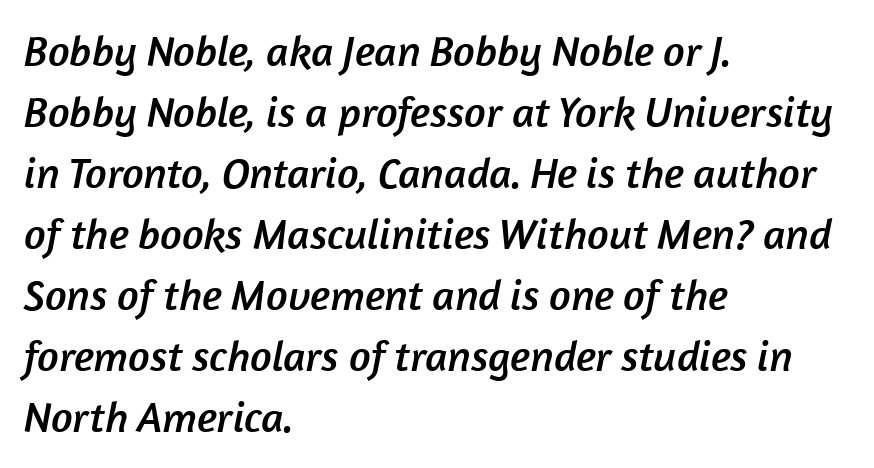
The image shows 43 px sans-serif type; set left-aligned, normal line spacing (1.42x), normal letter spacing, not underlined; low stroke contrast and a medium x-height.
